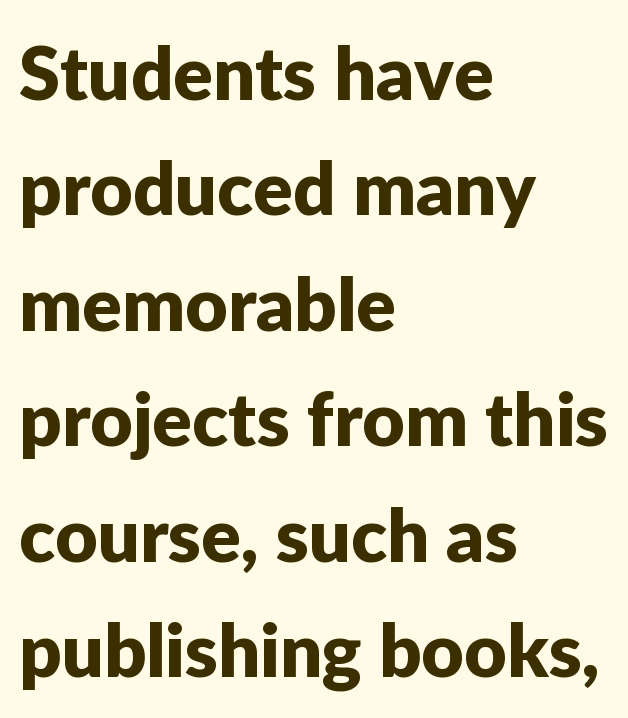
{"serif": "no", "italic": "no", "width": "normal", "stroke_contrast": "low", "x_height": "medium", "monospaced": "no", "underline": "no", "align": "left", "line_spacing": "normal", "line_spacing_ratio": 1.56, "letter_spacing": "normal", "letter_spacing_em": 0.0, "glyph_px": 74}
